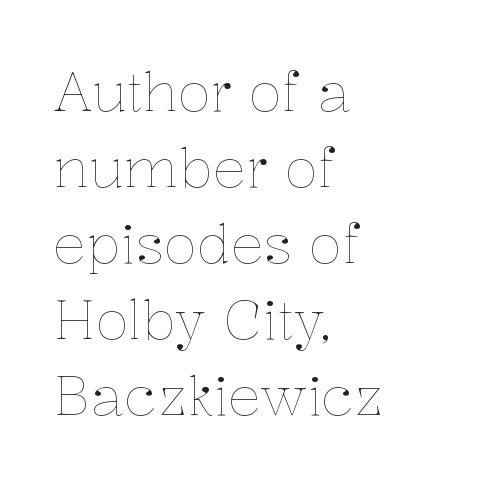
{"italic": "no", "bold": "no", "weight": "thin", "width": "normal", "stroke_contrast": "low", "x_height": "medium", "monospaced": "no", "underline": "no", "align": "left", "line_spacing": "normal", "line_spacing_ratio": 1.38, "letter_spacing": "normal", "letter_spacing_em": 0.0, "glyph_px": 55}
